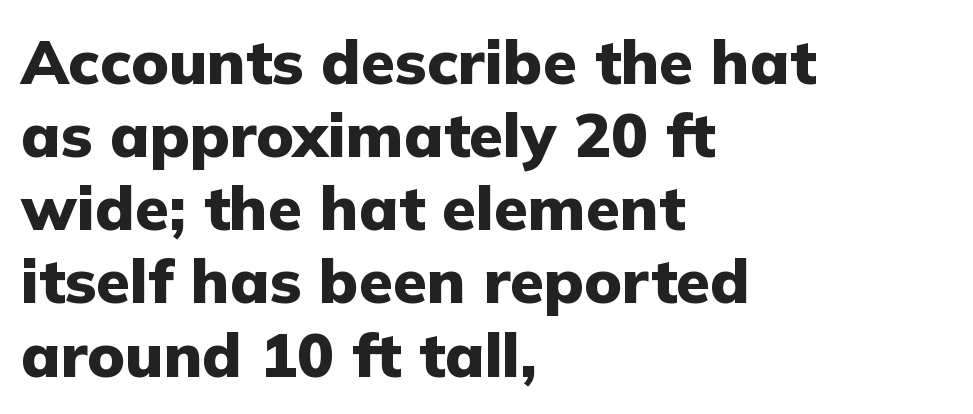
The image shows 62 px heavy sans-serif type, upright; set left-aligned, line spacing 1.18x, normal letter spacing, not underlined; low stroke contrast and a medium x-height.
